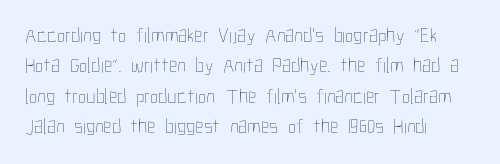
Letter spacing: default. Ink coverage per letter is moderate at most. The rag falls on the right side of this text block. Descenders are the only things crossing below the line. This block has exactly the height ordinary leading produces. This is the regular roman posture of the typeface.
